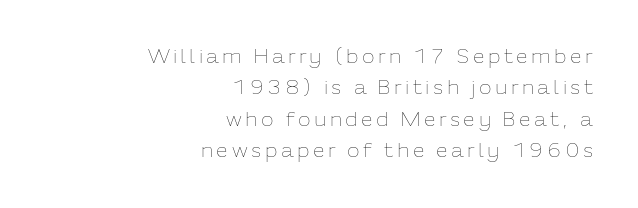
Normally led — the rows are evenly, conventionally spaced. The typeface has the unassuming heft of standard copy or less. Ordinary non-slanted type is in use. The rendering anchors every line to the right-hand side. Underlining? Definitely not there.
